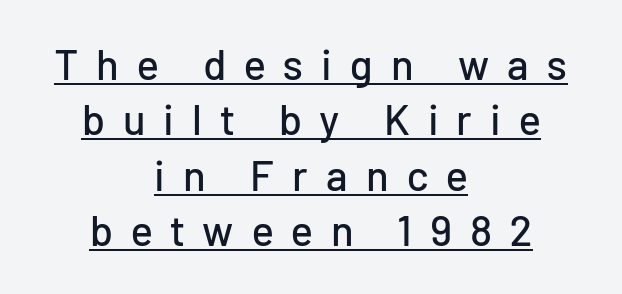
The image shows 42 px sans-serif type, upright; set centered, normal line spacing (1.32x), unusually wide letter spacing (+0.43 em), underlined; low stroke contrast and a medium x-height.
